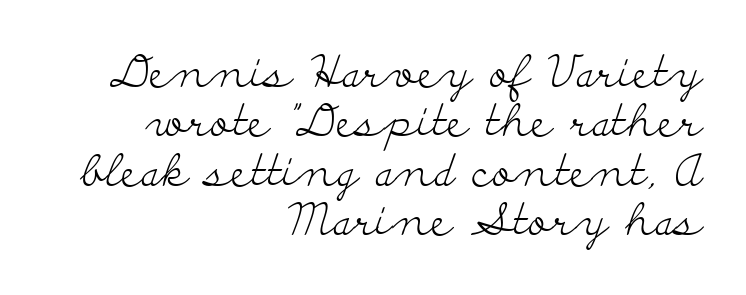
Is the letter spacing exaggerated? No — it looks like the ordinary default. Underline: absent. What kind of face is this? One with serifs. All the whitespace from short lines collects on the left. Character widths vary here, with narrow letters taking less room than wide ones.
